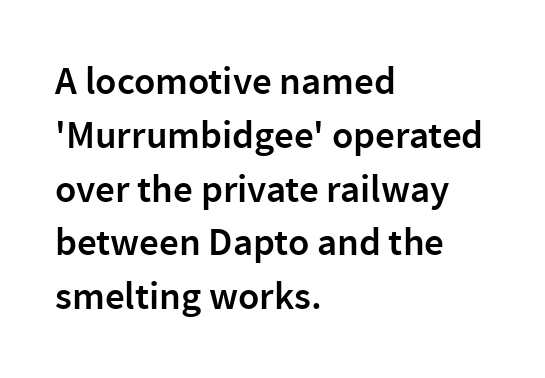
{"serif": "no", "italic": "no", "bold": "semi", "weight": "semibold", "width": "normal", "stroke_contrast": "low", "x_height": "medium", "monospaced": "no", "underline": "no", "align": "left", "line_spacing": "normal", "line_spacing_ratio": 1.38, "letter_spacing": "normal", "letter_spacing_em": 0.0, "glyph_px": 39}
